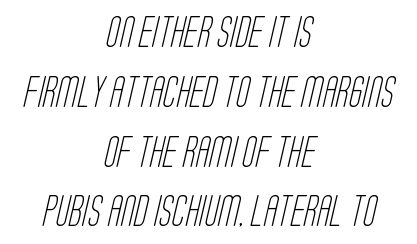
The image shows 31 px light, condensed sans-serif type; set centered, loose line spacing (1.93x), normal letter spacing, not underlined; low stroke contrast and a large x-height.
